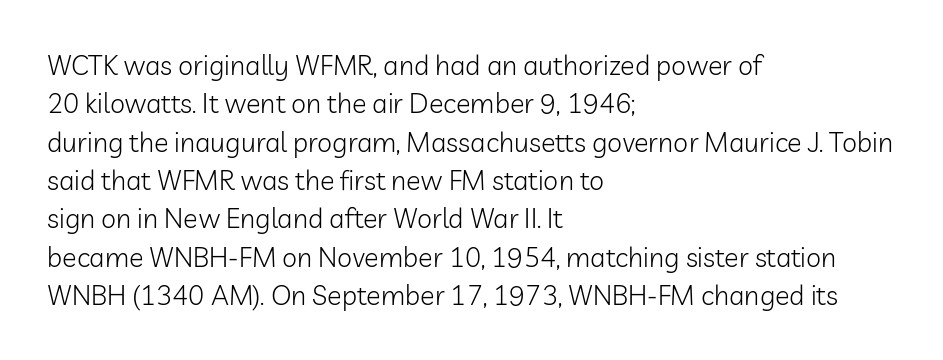
The image shows 27 px text type, upright; set left-aligned, normal line spacing (1.42x), normal letter spacing, not underlined.
